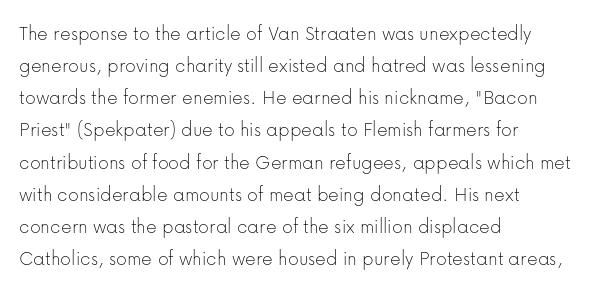
The image shows 21 px text type, upright; set left-aligned, normal line spacing (1.53x), normal letter spacing, not underlined.
